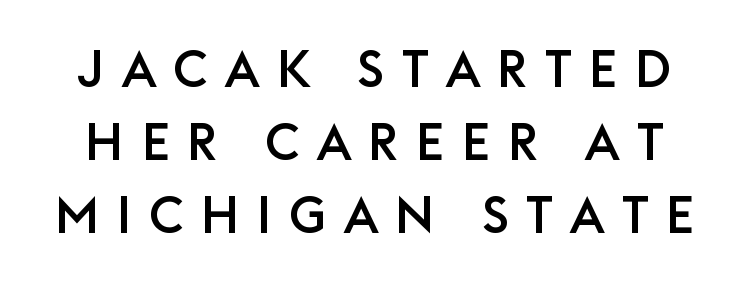
{"serif": "no", "italic": "no", "width": "normal", "stroke_contrast": "low", "x_height": "large", "monospaced": "no", "underline": "no", "line_spacing": "normal", "line_spacing_ratio": 1.43, "letter_spacing": "wide", "letter_spacing_em": 0.34, "glyph_px": 51}
